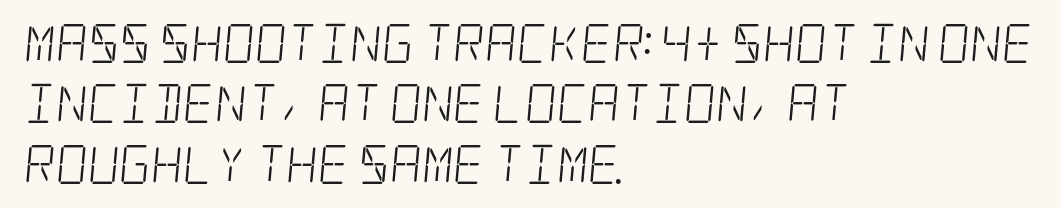
The gaps between neighbouring characters are ordinary and unremarkable. Is this a heavy cut? Hardly; it is regular or lighter. Descenders are the only things crossing below the line. Old-style or modern, the face here clearly has serifs.
